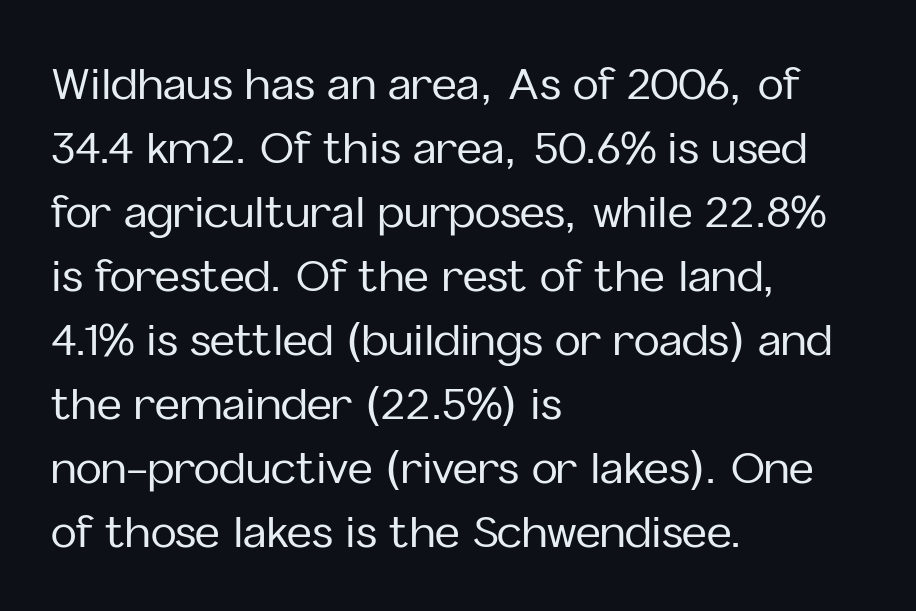
If you drew a line through each stem, it would be perfectly vertical. Vertical spacing — default. The horizontal fit of the characters is conventional and even. The glyphs are unaccompanied by any horizontal stroke below them. These lines are rendered in a variable-pitch font.
